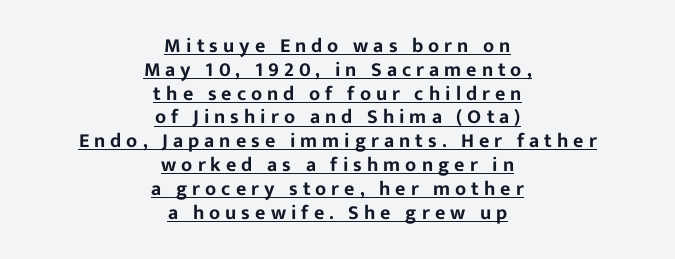
Q: Is the text italic (slanted)? A: No, it is upright.
Q: Is the text underlined? A: Yes.
Q: How is the paragraph aligned? A: Centered.
Q: Is the spacing between letters normal or unusually wide? A: Unusually wide.
